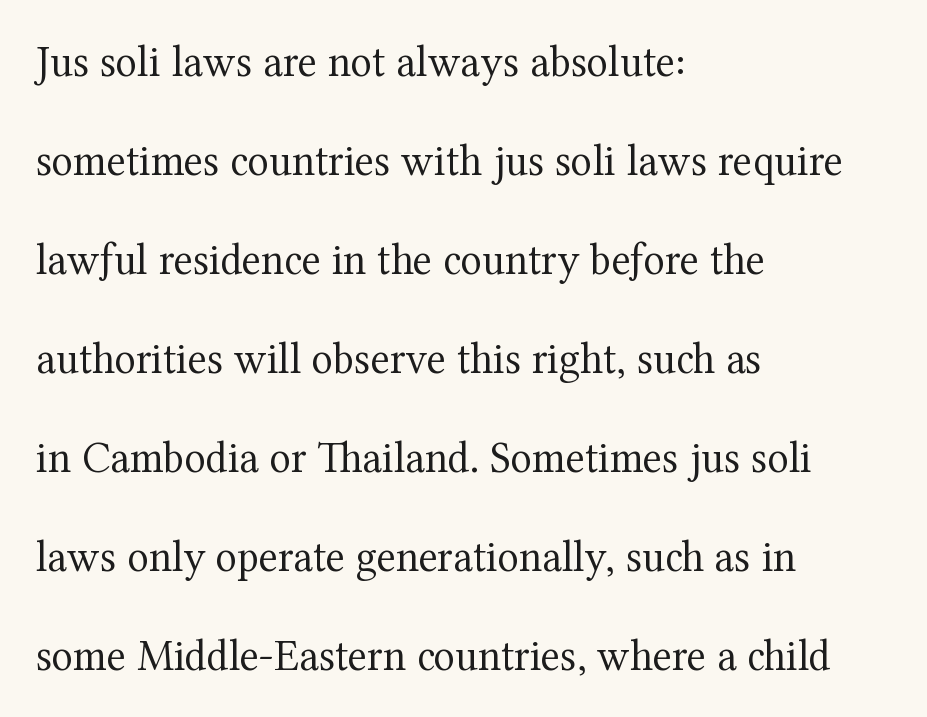
Q: Is the text bold? A: No.
Q: Is the text italic (slanted)? A: No, it is upright.
Q: Is the typeface a serif or a sans-serif typeface? A: Serif.
Q: Is the text underlined? A: No.
Q: How is the paragraph aligned? A: Left-aligned.
Q: Is the spacing between letters normal or unusually wide? A: Normal.
Q: Is the spacing between lines tight, normal or loose? A: Loose.
Q: Width (condensed, normal, or wide)? A: Normal.
Q: Stroke contrast? A: Medium.
Q: x-height? A: Medium.
Q: Monospaced? A: No.
